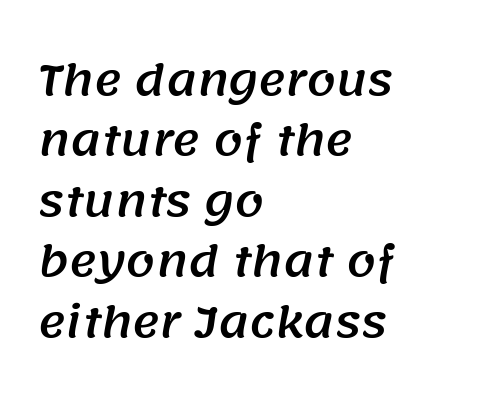
Q: Is the typeface a serif or a sans-serif typeface? A: Sans-serif.
Q: Is the text underlined? A: No.
Q: How is the paragraph aligned? A: Left-aligned.
Q: Is the spacing between letters normal or unusually wide? A: Normal.
Q: Is the spacing between lines tight, normal or loose? A: Normal.
Q: Width (condensed, normal, or wide)? A: Normal.
Q: Stroke contrast? A: Medium.
Q: x-height? A: Large.
Q: Monospaced? A: No.
